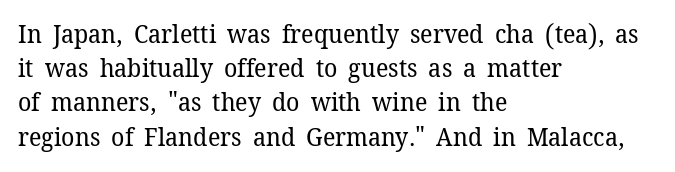
The area under the type is left untouched. A roman cut, with each character standing at attention. Observe the ordinary spacing: letters are neighbours, not strangers. Notice how the passage keeps a crisp vertical edge on the left only.
